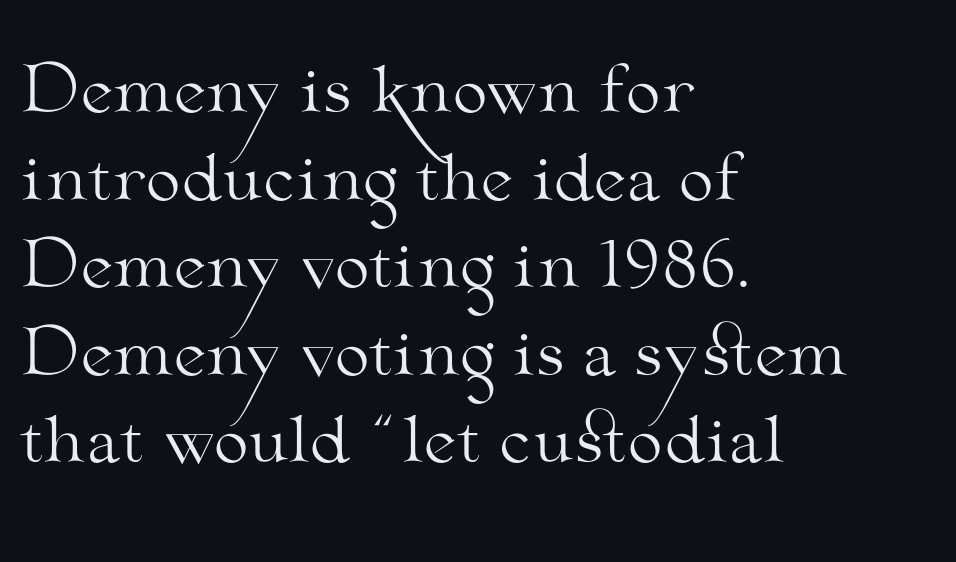
Q: Is the text bold? A: No.
Q: Is the text italic (slanted)? A: No, it is upright.
Q: Is the typeface a serif or a sans-serif typeface? A: Serif.
Q: Is the text underlined? A: No.
Q: How is the paragraph aligned? A: Left-aligned.
Q: Is the spacing between letters normal or unusually wide? A: Normal.
Q: Is the spacing between lines tight, normal or loose? A: Normal.
Q: Width (condensed, normal, or wide)? A: Wide.
Q: Stroke contrast? A: Medium.
Q: x-height? A: Small.
Q: Monospaced? A: No.
